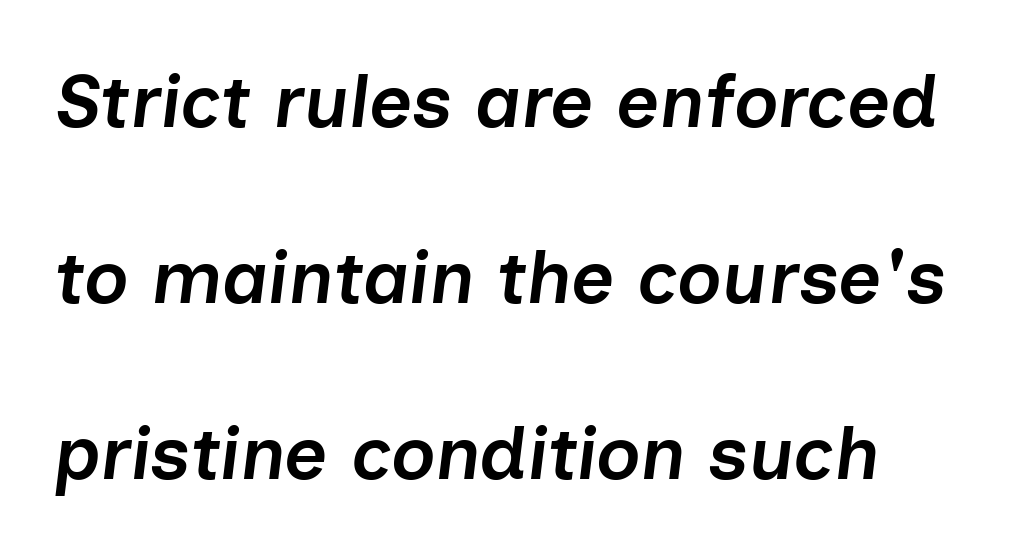
Q: Is the text bold? A: Semi-bold.
Q: Is the text italic (slanted)? A: Yes, it leans right by about 7 degrees.
Q: Is the text underlined? A: No.
Q: Is the spacing between letters normal or unusually wide? A: Normal.
Q: Is the spacing between lines tight, normal or loose? A: Loose.
Q: Width (condensed, normal, or wide)? A: Normal.
Q: Stroke contrast? A: Low.
Q: x-height? A: Medium.
Q: Monospaced? A: No.
